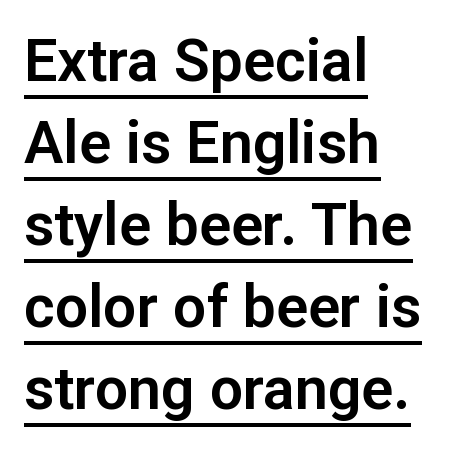
{"serif": "no", "italic": "no", "width": "normal", "stroke_contrast": "low", "x_height": "medium", "monospaced": "no", "underline": "yes", "align": "left", "line_spacing": "normal", "line_spacing_ratio": 1.39, "letter_spacing": "normal", "letter_spacing_em": 0.0, "glyph_px": 59}
